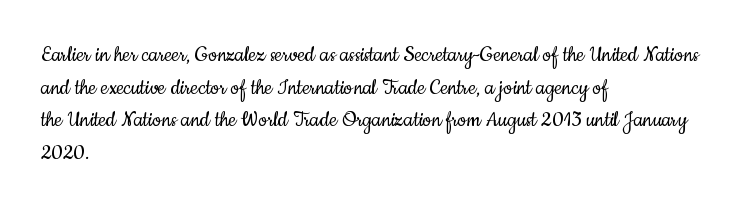
Q: Is the text bold? A: No.
Q: Is the text italic (slanted)? A: Yes.
Q: Is the text underlined? A: No.
Q: How is the paragraph aligned? A: Left-aligned.
Q: Is the spacing between letters normal or unusually wide? A: Normal.
Q: Is the spacing between lines tight, normal or loose? A: Normal.
